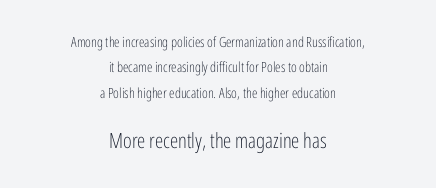
{"italic": "no", "bold": "no", "underline": "no", "align": "center", "line_spacing_ratio": 1.82, "letter_spacing": "normal", "letter_spacing_em": 0.0, "larger_block": "second", "size_ratio": 1.5, "glyph_px": 21}
